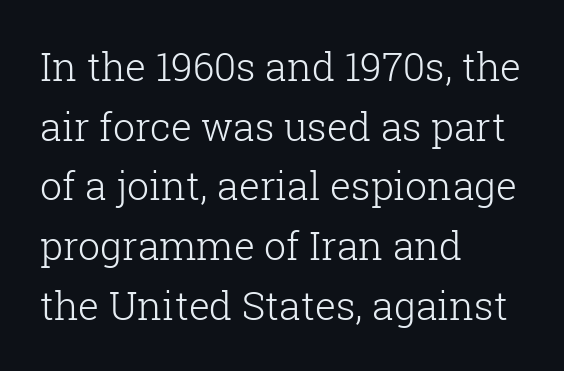
How would I describe the line gaps? Plain and ordinary. Caption: standard tracking, unaltered. Type without underlining. These lines were composed using upright roman letters.
